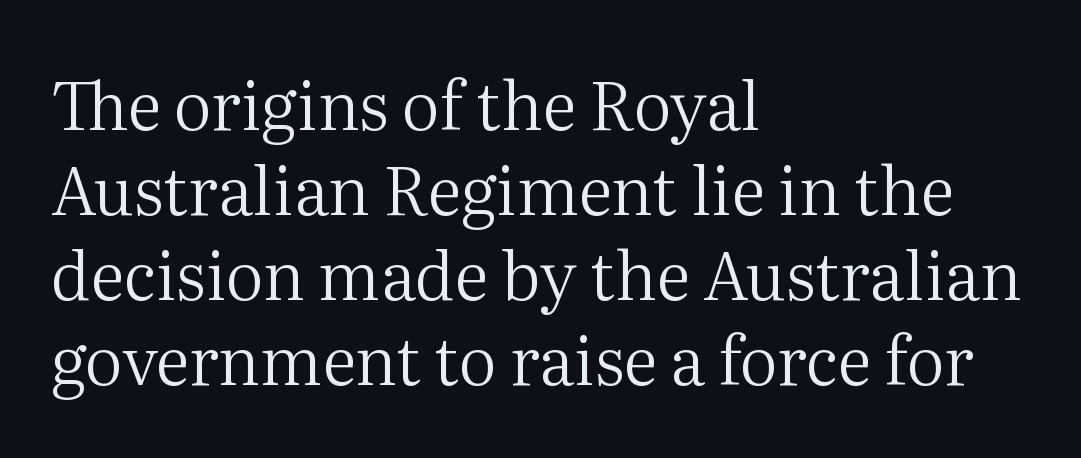
Q: Is the text bold? A: No.
Q: Is the text italic (slanted)? A: No, it is upright.
Q: Is the typeface a serif or a sans-serif typeface? A: Serif.
Q: Is the text underlined? A: No.
Q: How is the paragraph aligned? A: Left-aligned.
Q: Is the spacing between letters normal or unusually wide? A: Normal.
Q: Is the spacing between lines tight, normal or loose? A: Normal.
Q: Width (condensed, normal, or wide)? A: Normal.
Q: Stroke contrast? A: Medium.
Q: x-height? A: Medium.
Q: Monospaced? A: No.
